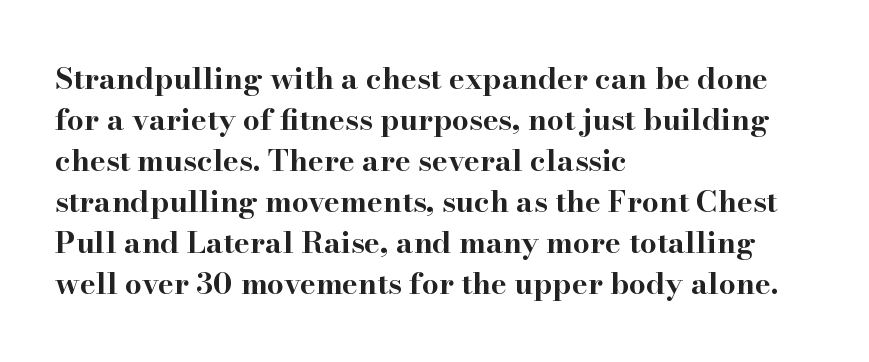
The image shows 30 px bold, wide serif type, upright; set left-aligned, normal line spacing (1.37x), normal letter spacing, not underlined; high stroke contrast and a small x-height.
